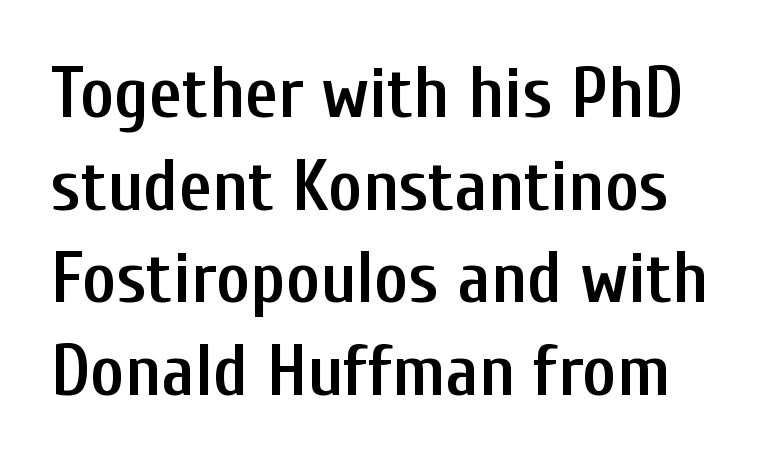
Q: Is the text bold? A: Semi-bold.
Q: Is the text italic (slanted)? A: No, it is upright.
Q: Is the typeface a serif or a sans-serif typeface? A: Sans-serif.
Q: Is the text underlined? A: No.
Q: Is the spacing between letters normal or unusually wide? A: Normal.
Q: Is the spacing between lines tight, normal or loose? A: Normal.
Q: Width (condensed, normal, or wide)? A: Condensed.
Q: Stroke contrast? A: Low.
Q: x-height? A: Medium.
Q: Monospaced? A: No.
